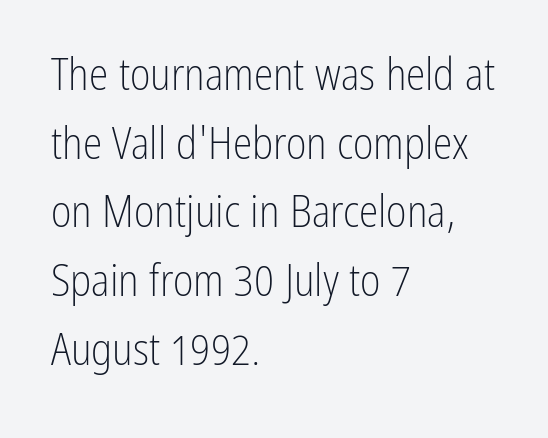
{"serif": "no", "italic": "no", "bold": "no", "weight": "light", "width": "condensed", "stroke_contrast": "low", "x_height": "medium", "monospaced": "no", "underline": "no", "align": "left", "line_spacing": "normal", "line_spacing_ratio": 1.56, "letter_spacing": "normal", "letter_spacing_em": 0.0, "glyph_px": 44}
